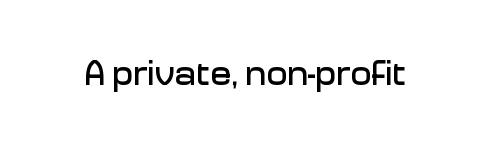
The words here are not underlined. Posture: upright roman. Each letter's strokes conclude bluntly, with no projecting serifs. Spacing between characters is what you'd get straight out of the box.
